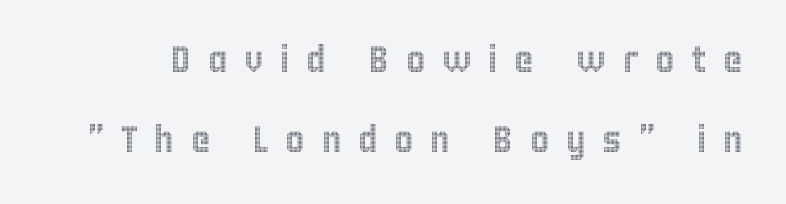
No italicization has been applied; the sample stays upright. Students, note that the glyphs here are deliberately spaced far apart. Spacing verdict: proportional, widths tailored to each character. The rendering uses a large line-height, opening up the rows. Bare-footed words on every line.
